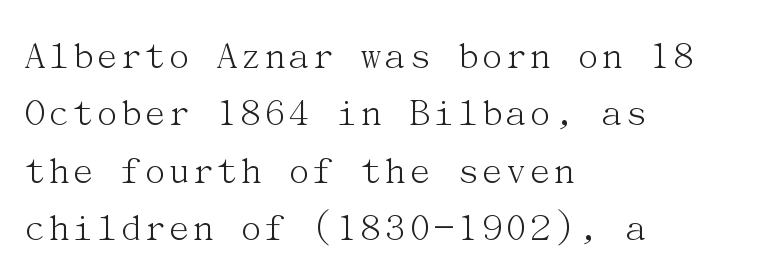
{"serif": "yes", "italic": "no", "bold": "no", "weight": "light", "width": "normal", "stroke_contrast": "medium", "x_height": "medium", "underline": "no", "align": "left", "line_spacing": "normal", "line_spacing_ratio": 1.4, "letter_spacing": "normal", "letter_spacing_em": 0.0, "glyph_px": 41}
